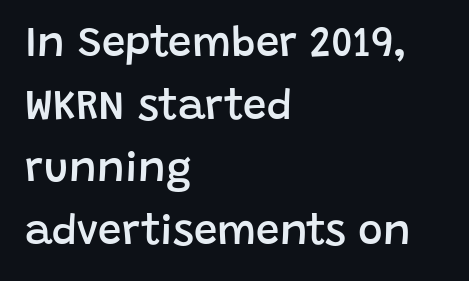
Q: Is the text bold? A: Semi-bold.
Q: Is the text italic (slanted)? A: No, it is upright.
Q: Is the typeface a serif or a sans-serif typeface? A: Sans-serif.
Q: Is the text underlined? A: No.
Q: How is the paragraph aligned? A: Left-aligned.
Q: Is the spacing between letters normal or unusually wide? A: Normal.
Q: Is the spacing between lines tight, normal or loose? A: Normal.
Q: Width (condensed, normal, or wide)? A: Normal.
Q: Stroke contrast? A: Low.
Q: x-height? A: Large.
Q: Monospaced? A: No.
